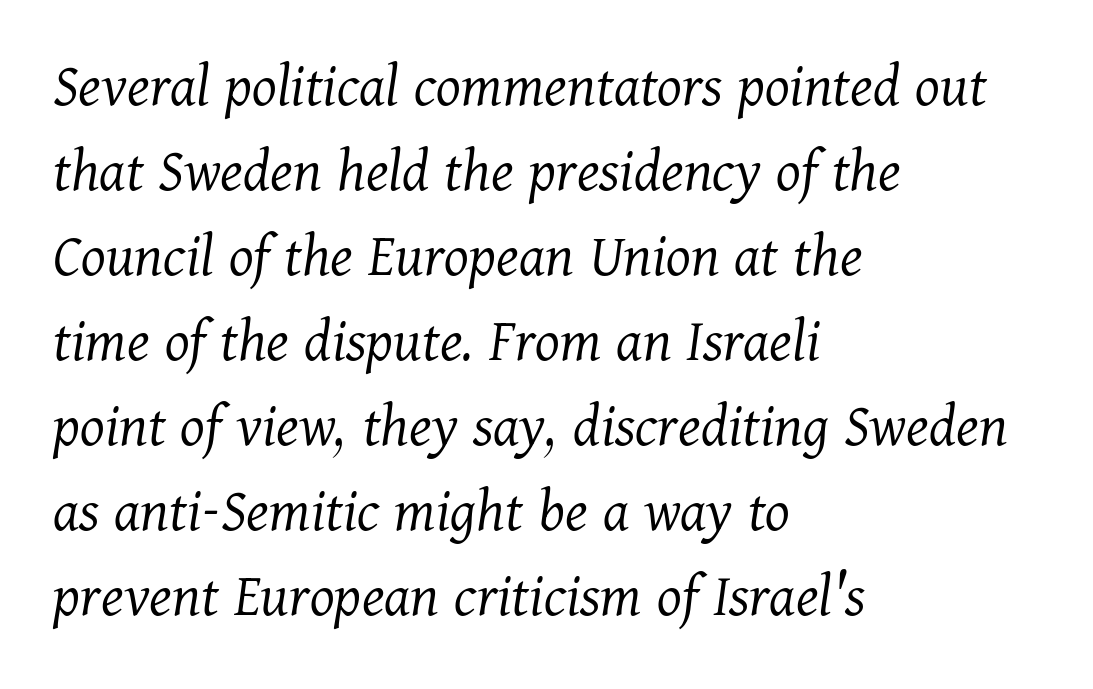
Q: Is the text bold? A: No.
Q: Is the text italic (slanted)? A: Yes, it leans right by about 11 degrees.
Q: Is the typeface a serif or a sans-serif typeface? A: Serif.
Q: Is the text underlined? A: No.
Q: How is the paragraph aligned? A: Left-aligned.
Q: Is the spacing between letters normal or unusually wide? A: Normal.
Q: Is the spacing between lines tight, normal or loose? A: Normal.
Q: Width (condensed, normal, or wide)? A: Normal.
Q: Stroke contrast? A: Medium.
Q: x-height? A: Medium.
Q: Monospaced? A: No.
